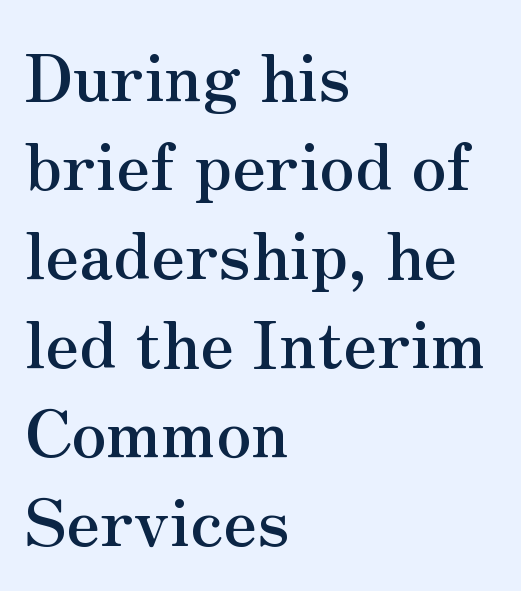
Q: Is the text italic (slanted)? A: No, it is upright.
Q: Is the typeface a serif or a sans-serif typeface? A: Serif.
Q: Is the text underlined? A: No.
Q: How is the paragraph aligned? A: Left-aligned.
Q: Is the spacing between letters normal or unusually wide? A: Normal.
Q: Is the spacing between lines tight, normal or loose? A: Normal.
Q: Width (condensed, normal, or wide)? A: Normal.
Q: Stroke contrast? A: Medium.
Q: x-height? A: Small.
Q: Monospaced? A: No.
